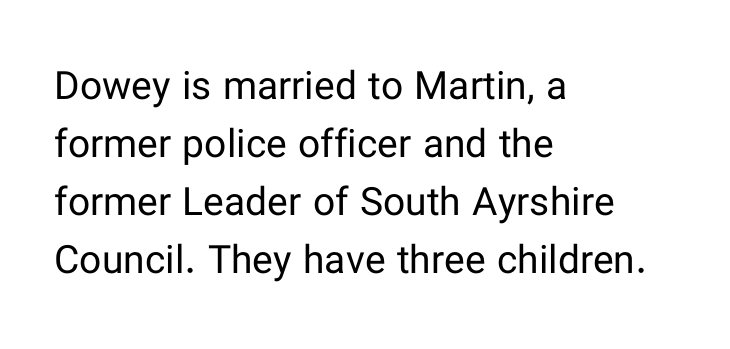
The image shows 39 px regular-weight sans-serif type, upright; set left-aligned, normal line spacing (1.49x), normal letter spacing, not underlined; low stroke contrast and a medium x-height.
